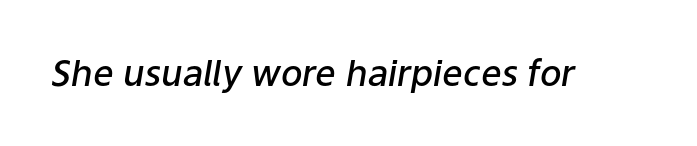
{"italic": "yes", "lean": "right", "slant_degrees": 9, "bold": "semi", "weight": "semibold", "width": "normal", "stroke_contrast": "low", "x_height": "medium", "monospaced": "no", "underline": "no", "letter_spacing": "normal", "letter_spacing_em": 0.0, "glyph_px": 36}
